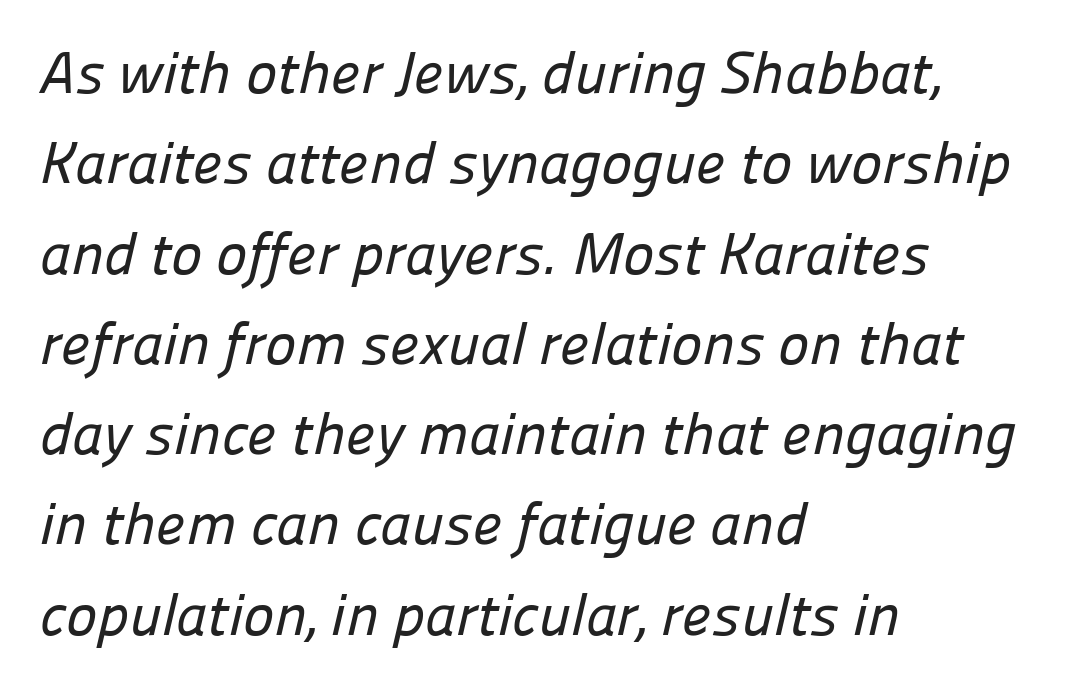
Q: Is the typeface a serif or a sans-serif typeface? A: Sans-serif.
Q: Is the text underlined? A: No.
Q: How is the paragraph aligned? A: Left-aligned.
Q: Is the spacing between letters normal or unusually wide? A: Normal.
Q: Is the spacing between lines tight, normal or loose? A: Normal.
Q: Width (condensed, normal, or wide)? A: Normal.
Q: Stroke contrast? A: Low.
Q: x-height? A: Medium.
Q: Monospaced? A: No.
